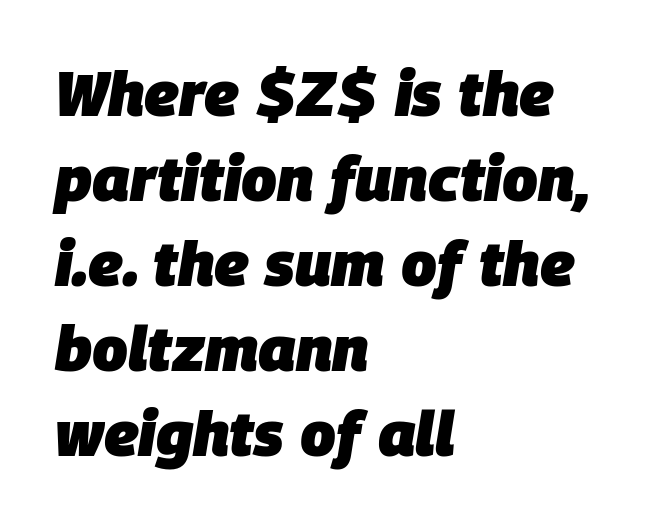
Q: Is the text bold? A: Yes.
Q: Is the text italic (slanted)? A: Yes, it leans right by about 9 degrees.
Q: Is the text underlined? A: No.
Q: How is the paragraph aligned? A: Left-aligned.
Q: Is the spacing between letters normal or unusually wide? A: Normal.
Q: Is the spacing between lines tight, normal or loose? A: Normal.
Q: Width (condensed, normal, or wide)? A: Normal.
Q: Stroke contrast? A: Low.
Q: x-height? A: Large.
Q: Monospaced? A: No.
